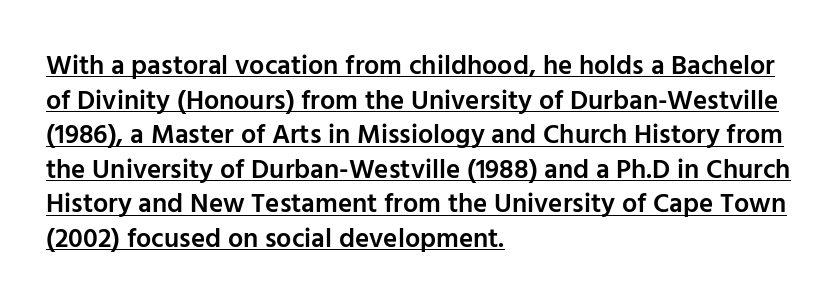
Q: Is the text bold? A: Semi-bold.
Q: Is the text italic (slanted)? A: No, it is upright.
Q: Is the text underlined? A: Yes.
Q: How is the paragraph aligned? A: Left-aligned.
Q: Is the spacing between letters normal or unusually wide? A: Normal.
Q: Is the spacing between lines tight, normal or loose? A: Normal.
